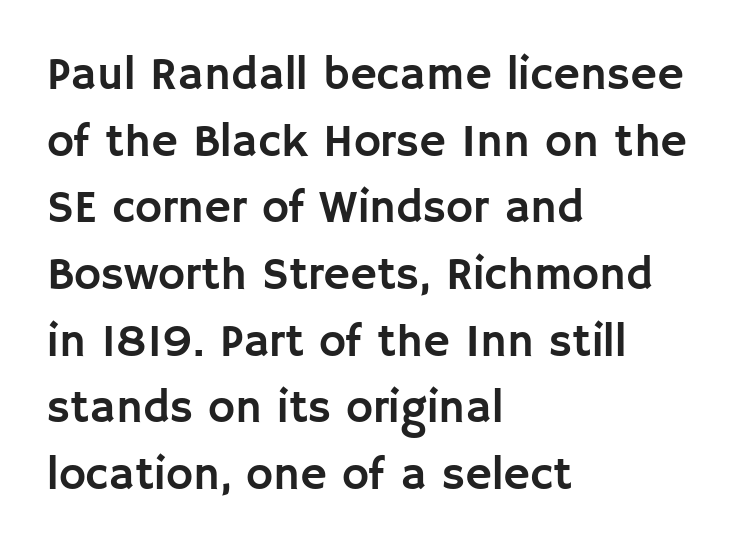
Q: Is the text italic (slanted)? A: No, it is upright.
Q: Is the typeface a serif or a sans-serif typeface? A: Sans-serif.
Q: Is the text underlined? A: No.
Q: How is the paragraph aligned? A: Left-aligned.
Q: Is the spacing between letters normal or unusually wide? A: Normal.
Q: Is the spacing between lines tight, normal or loose? A: Normal.
Q: Width (condensed, normal, or wide)? A: Normal.
Q: Stroke contrast? A: Low.
Q: x-height? A: Large.
Q: Monospaced? A: No.
